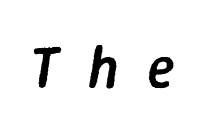
The image shows 58 px semibold type, italic (leaning right); set unusually wide letter spacing (+0.49 em), not underlined; low stroke contrast and a medium x-height.
